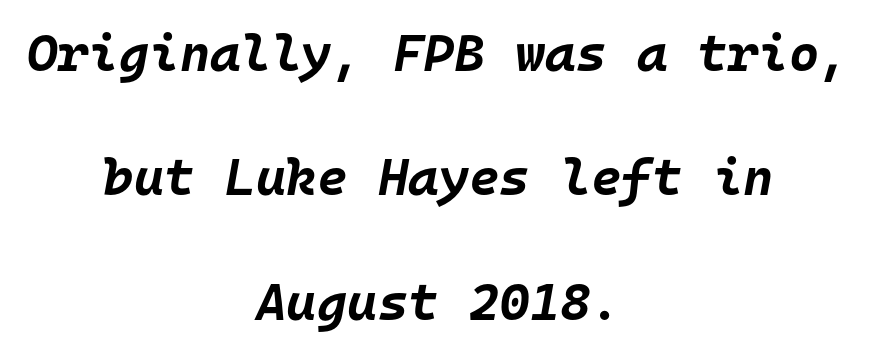
Q: Is the text bold? A: Yes.
Q: Is the text italic (slanted)? A: Yes, it leans right by about 10 degrees.
Q: Is the text underlined? A: No.
Q: How is the paragraph aligned? A: Centered.
Q: Is the spacing between letters normal or unusually wide? A: Normal.
Q: Is the spacing between lines tight, normal or loose? A: Loose.
Q: Width (condensed, normal, or wide)? A: Normal.
Q: Stroke contrast? A: Low.
Q: x-height? A: Large.
Q: Monospaced? A: Yes.
